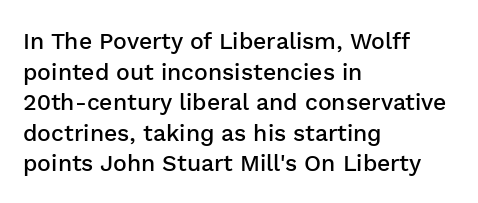
Is there any slant? The stems are plumb. The leading is moderate, giving the passage an even texture. A bit beefed up — I'd call it semibold rather than bold. No word sits above an underline. Characters follow at the spacing the type designer built in. Compared with a centered layout, this one pins lines to the left instead.
